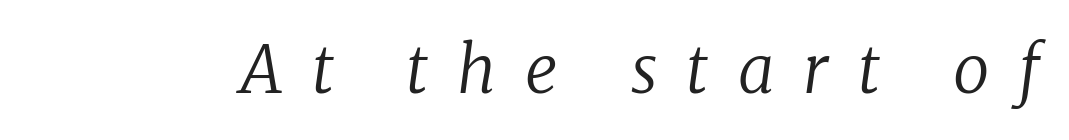
Q: Is the text bold? A: No.
Q: Is the text italic (slanted)? A: Yes, it leans right by about 8 degrees.
Q: Is the typeface a serif or a sans-serif typeface? A: Serif.
Q: Is the text underlined? A: No.
Q: Is the spacing between letters normal or unusually wide? A: Unusually wide.
Q: Width (condensed, normal, or wide)? A: Normal.
Q: Stroke contrast? A: Low.
Q: x-height? A: Medium.
Q: Monospaced? A: No.
